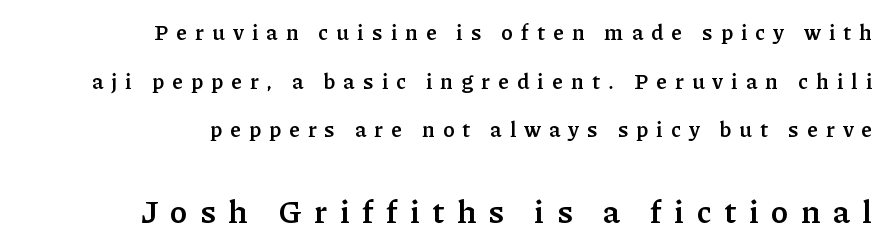
The image shows 32 px semibold serif type, upright; set right-aligned, loose line spacing (2.31x), unusually wide letter spacing (+0.39 em), not underlined; the second (bottom) block is 1.52x larger; low stroke contrast and a medium x-height.
